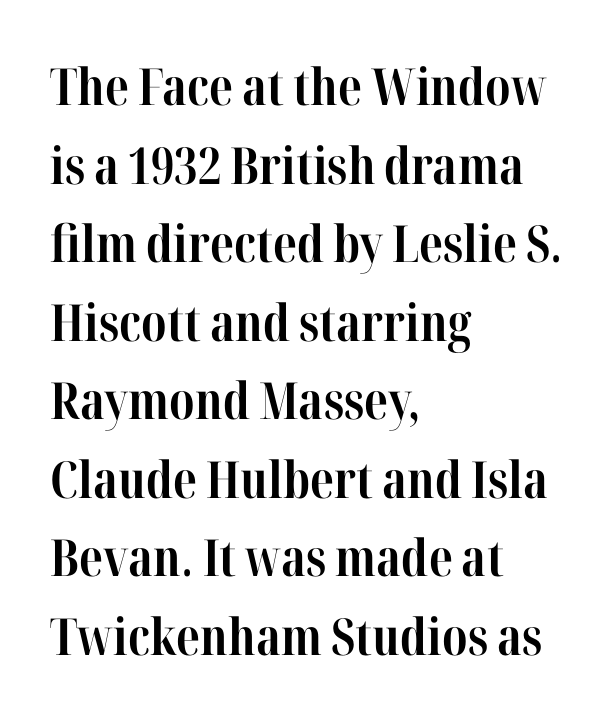
Q: Is the text bold? A: Yes.
Q: Is the text italic (slanted)? A: No, it is upright.
Q: Is the typeface a serif or a sans-serif typeface? A: Serif.
Q: Is the text underlined? A: No.
Q: How is the paragraph aligned? A: Left-aligned.
Q: Is the spacing between letters normal or unusually wide? A: Normal.
Q: Is the spacing between lines tight, normal or loose? A: Normal.
Q: Width (condensed, normal, or wide)? A: Condensed.
Q: Stroke contrast? A: High.
Q: x-height? A: Medium.
Q: Monospaced? A: No.
